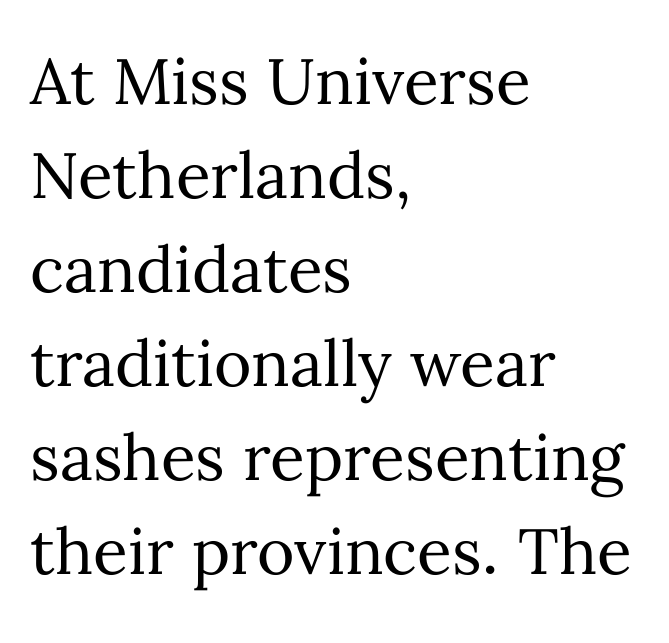
Line starts are locked; line ends wander. Every stem runs plumb, perpendicular to the baseline. Any mark beneath the type? The region is blank. Varying glyph widths throughout — classic text-font behaviour. The rendering keeps characters at their native spacing. Horizontal bands of white between lines are of average thickness.
